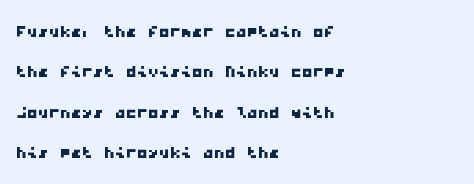
{"underline": "no", "align": "left", "line_spacing_ratio": 1.84, "letter_spacing": "normal", "letter_spacing_em": 0.0, "glyph_px": 22}
